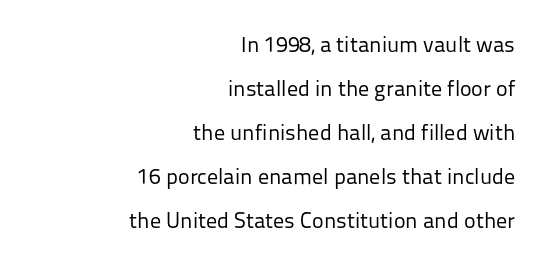
Q: Is the text bold? A: No.
Q: Is the text italic (slanted)? A: No, it is upright.
Q: Is the text underlined? A: No.
Q: How is the paragraph aligned? A: Right-aligned.
Q: Is the spacing between letters normal or unusually wide? A: Normal.
Q: Is the spacing between lines tight, normal or loose? A: Loose.
